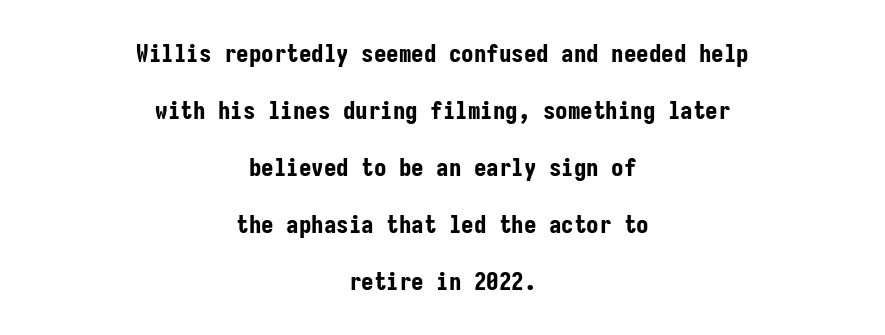
{"italic": "no", "bold": "yes", "underline": "no", "align": "center", "line_spacing": "loose", "line_spacing_ratio": 2.28, "letter_spacing": "normal", "letter_spacing_em": 0.0, "glyph_px": 25}
